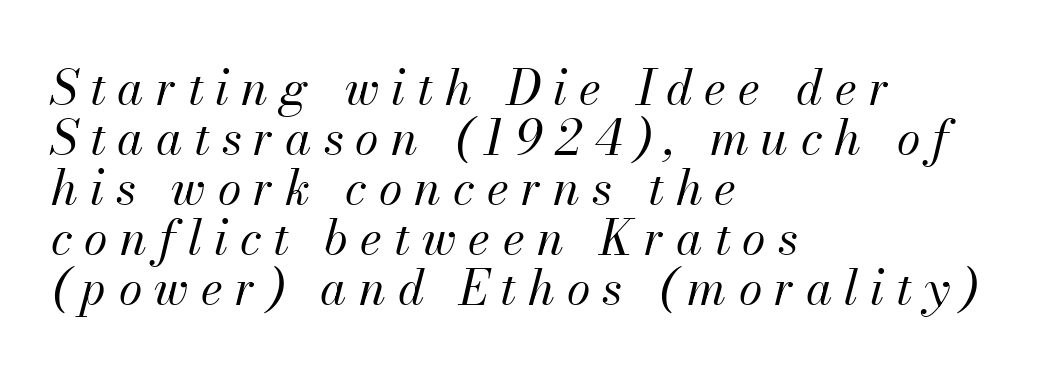
The lettering tilts uniformly, giving the passage an italic look. This sample has the flowing, uneven cadence of proportional lettering. Whoever set this chose condensed vertical rhythm over breathing room. The paragraph shown leans on its left margin. Glance below the letters and you will spot only blank space.
